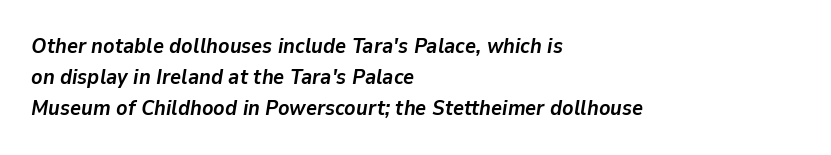
The image shows 21 px bold type, italic (leaning right); set left-aligned, normal line spacing (1.48x), normal letter spacing, not underlined.
